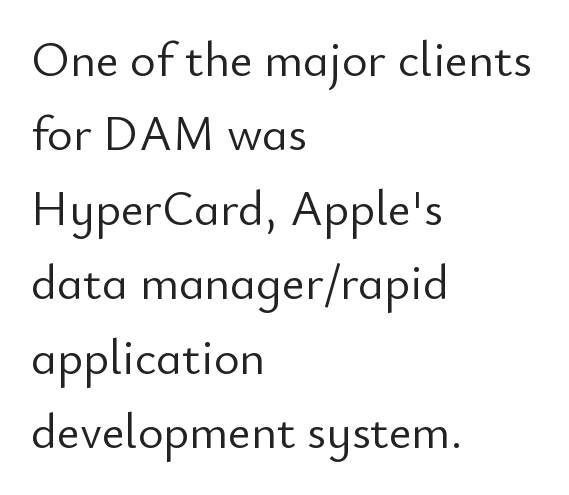
{"serif": "no", "italic": "no", "bold": "no", "weight": "light", "width": "normal", "stroke_contrast": "low", "x_height": "small", "monospaced": "no", "underline": "no", "align": "left", "line_spacing": "normal", "line_spacing_ratio": 1.52, "letter_spacing": "normal", "letter_spacing_em": 0.0, "glyph_px": 49}
